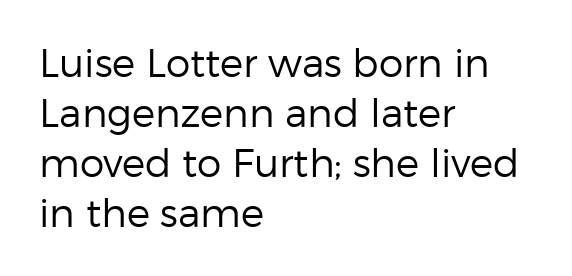
Summary of vertical rhythm: regular, with standard interline spacing. The strokes are not fattened; the text isn't bold. Visually the block forms a straight wall on the left and a jagged coastline on the right. Tracking here is standard; glyphs follow each other at the usual distance. The baseline area is clear. Notice how the stems are strictly vertical — no italics here.
